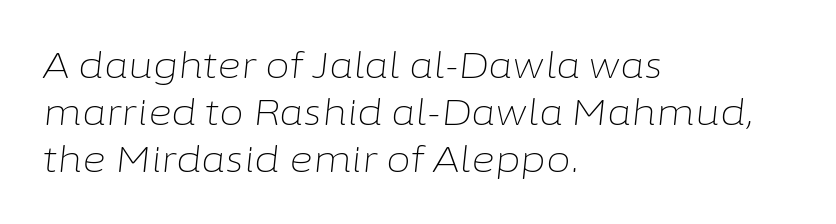
The image shows 36 px light type, italic (leaning right); set left-aligned, normal line spacing (1.3x), normal letter spacing, not underlined; low stroke contrast and a medium x-height.
